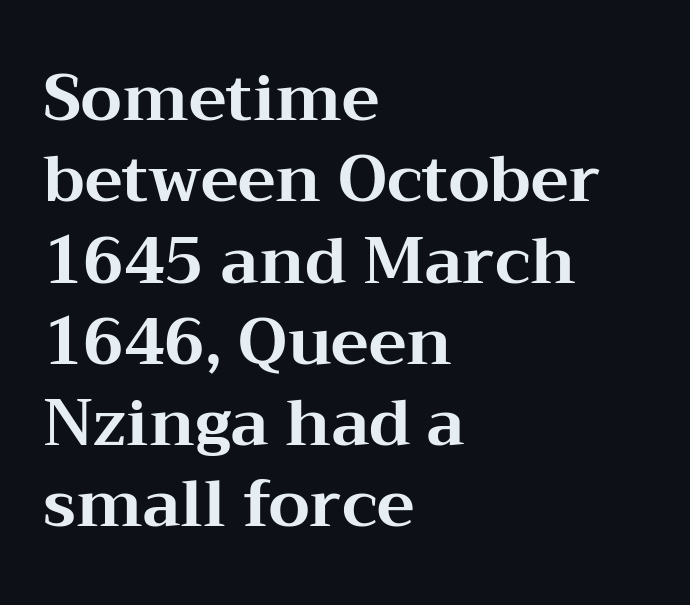
The image shows 64 px bold, wide serif type, upright; set left-aligned, normal line spacing (1.27x), normal letter spacing, not underlined; medium stroke contrast and a medium x-height.
